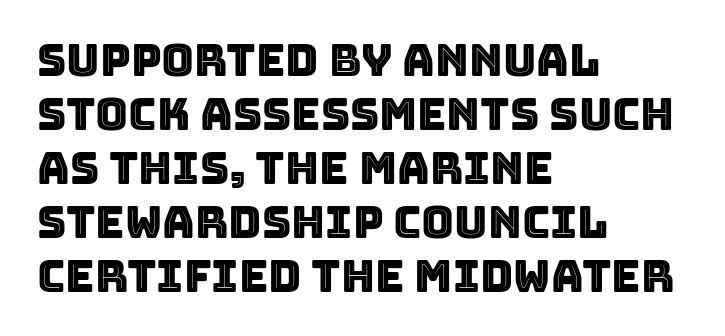
Q: Is the text italic (slanted)? A: No, it is upright.
Q: Is the text underlined? A: No.
Q: How is the paragraph aligned? A: Left-aligned.
Q: Is the spacing between letters normal or unusually wide? A: Normal.
Q: Width (condensed, normal, or wide)? A: Normal.
Q: x-height? A: Large.
Q: Monospaced? A: No.
